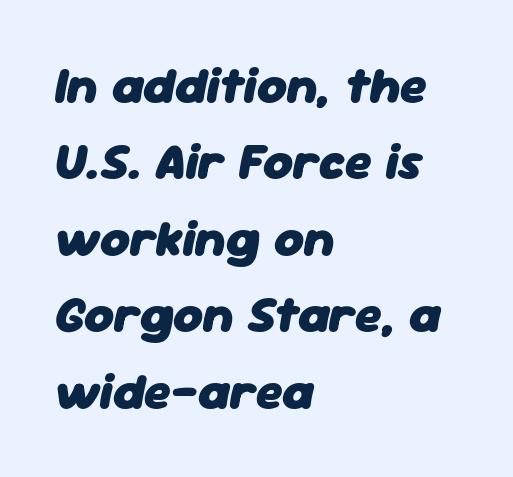
Q: Is the text bold? A: Yes.
Q: Is the text italic (slanted)? A: Yes, it leans right by about 11 degrees.
Q: Is the text underlined? A: No.
Q: How is the paragraph aligned? A: Left-aligned.
Q: Is the spacing between letters normal or unusually wide? A: Normal.
Q: Is the spacing between lines tight, normal or loose? A: Normal.
Q: Width (condensed, normal, or wide)? A: Normal.
Q: Stroke contrast? A: Low.
Q: x-height? A: Medium.
Q: Monospaced? A: No.
